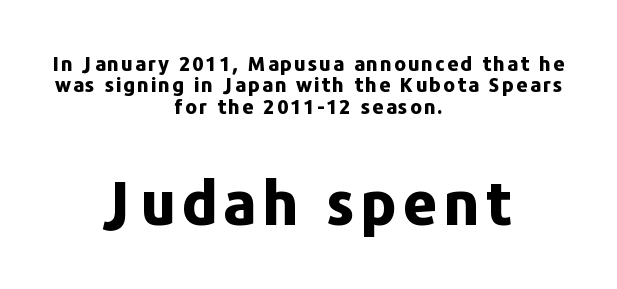
The image shows 60 px bold sans-serif type, upright; set centered, tight line spacing (1.07x), not underlined; the second (bottom) block is 3.0x larger; low stroke contrast and a medium x-height.
